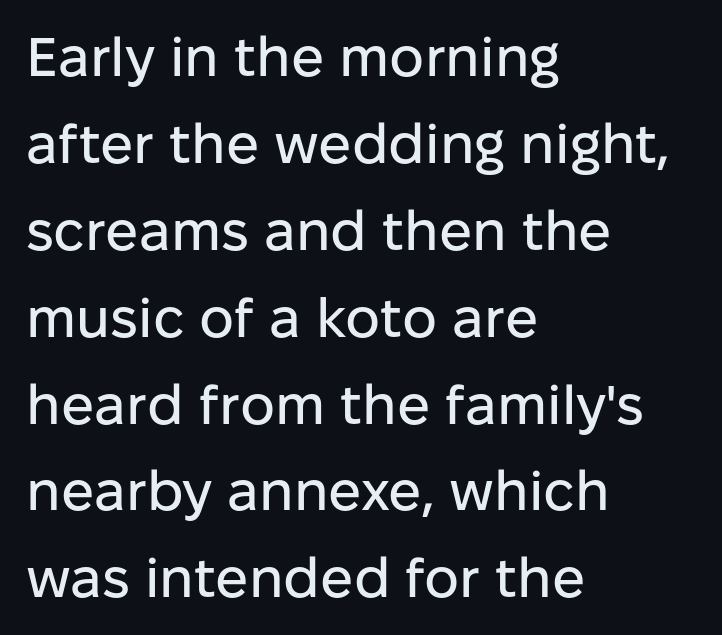
The line texture is even and compact thanks to regular tracking. Nope, not italic — everything's standing straight. What's the leading like? Ordinary, nothing unusual. A bare baseline throughout the passage.
